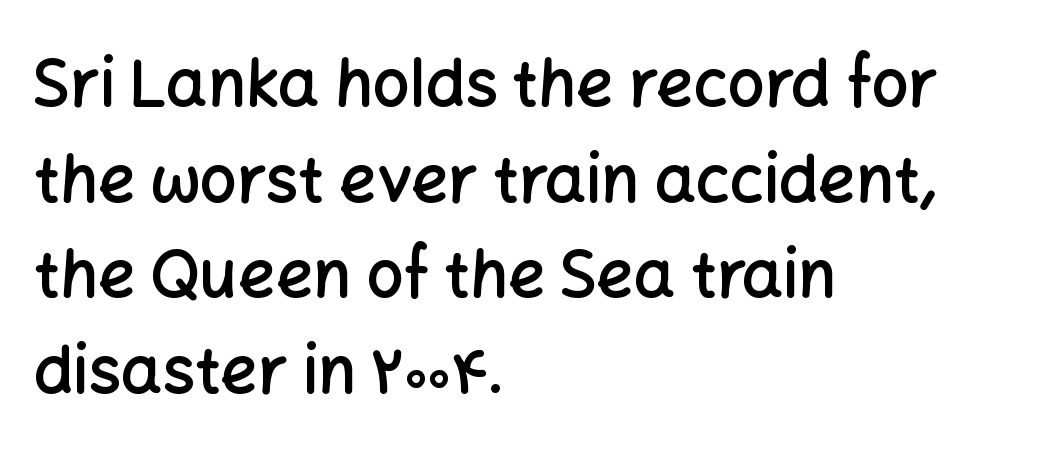
{"serif": "no", "italic": "no", "bold": "semi", "weight": "semibold", "width": "normal", "stroke_contrast": "low", "x_height": "medium", "monospaced": "no", "underline": "no", "align": "left", "line_spacing": "normal", "line_spacing_ratio": 1.47, "letter_spacing": "normal", "letter_spacing_em": 0.0, "glyph_px": 65}
